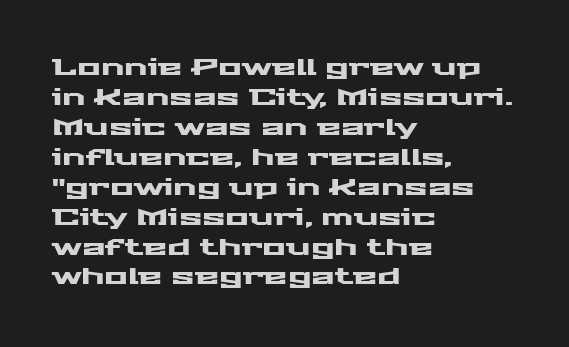
Decoration check: the copy has no underline. A roman cut, with each character standing at attention. The line-height multiplier appears to be the usual default. In CSS terms this would be text-align: left. Words appear dense and cohesive because spacing is normal.
